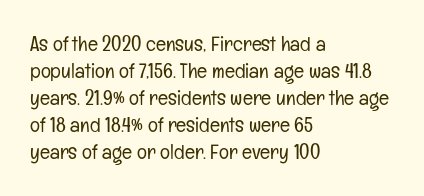
Q: Is the text bold? A: No.
Q: Is the text italic (slanted)? A: No, it is upright.
Q: Is the text underlined? A: No.
Q: How is the paragraph aligned? A: Left-aligned.
Q: Is the spacing between letters normal or unusually wide? A: Normal.
Q: Is the spacing between lines tight, normal or loose? A: Normal.
